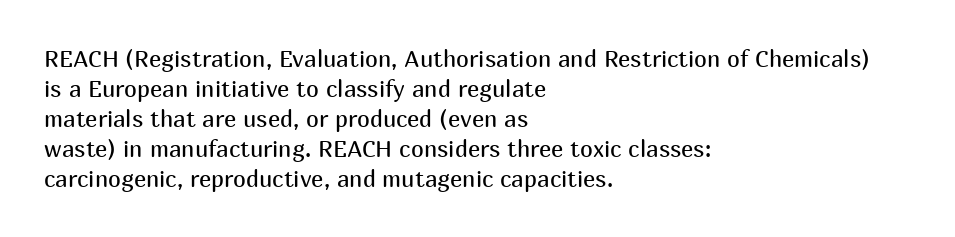
{"italic": "no", "bold": "no", "underline": "no", "align": "left", "line_spacing": "normal", "line_spacing_ratio": 1.3, "letter_spacing": "normal", "letter_spacing_em": 0.0, "glyph_px": 23}
